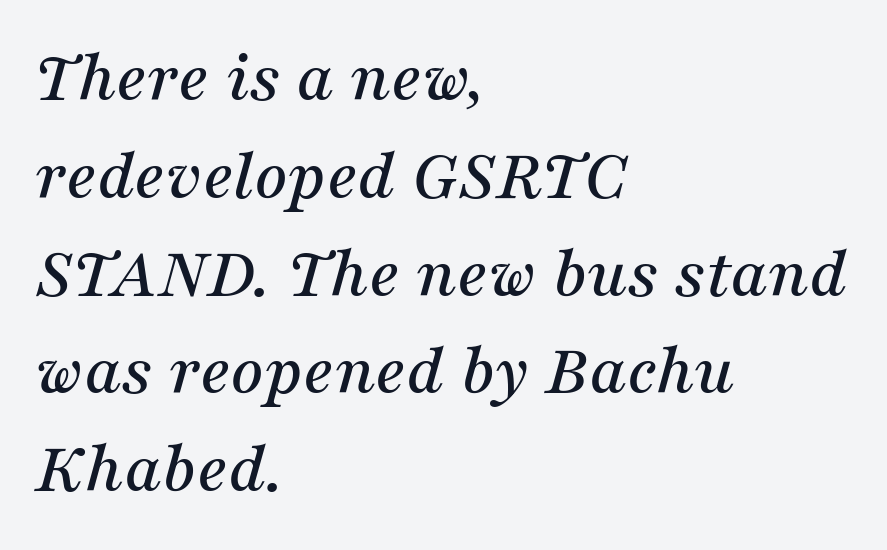
Q: Is the text italic (slanted)? A: Yes, it leans right by about 16 degrees.
Q: Is the typeface a serif or a sans-serif typeface? A: Serif.
Q: Is the text underlined? A: No.
Q: How is the paragraph aligned? A: Left-aligned.
Q: Is the spacing between letters normal or unusually wide? A: Normal.
Q: Is the spacing between lines tight, normal or loose? A: Normal.
Q: Width (condensed, normal, or wide)? A: Normal.
Q: Stroke contrast? A: Medium.
Q: x-height? A: Medium.
Q: Monospaced? A: No.
